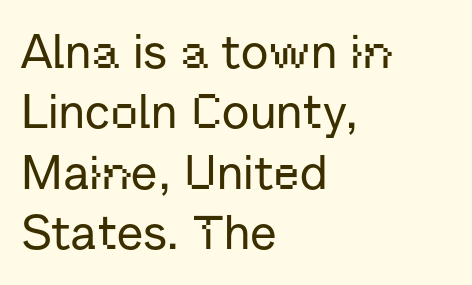
Q: Is the text italic (slanted)? A: No, it is upright.
Q: Is the typeface a serif or a sans-serif typeface? A: Sans-serif.
Q: Is the text underlined? A: No.
Q: How is the paragraph aligned? A: Left-aligned.
Q: Is the spacing between letters normal or unusually wide? A: Normal.
Q: Is the spacing between lines tight, normal or loose? A: Normal.
Q: Width (condensed, normal, or wide)? A: Normal.
Q: Stroke contrast? A: Low.
Q: x-height? A: Medium.
Q: Monospaced? A: No.
